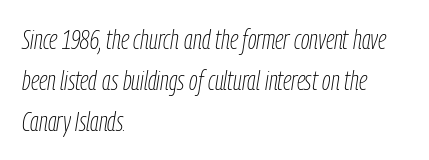
On a weight scale, this lands at 450 or below. There is no visible air inserted between adjacent glyphs. Descenders hang freely into open space. Compared with ordinary roman type, these characters are visibly tilted. Which margin do the lines hug? The left one — the right edge is uneven.
